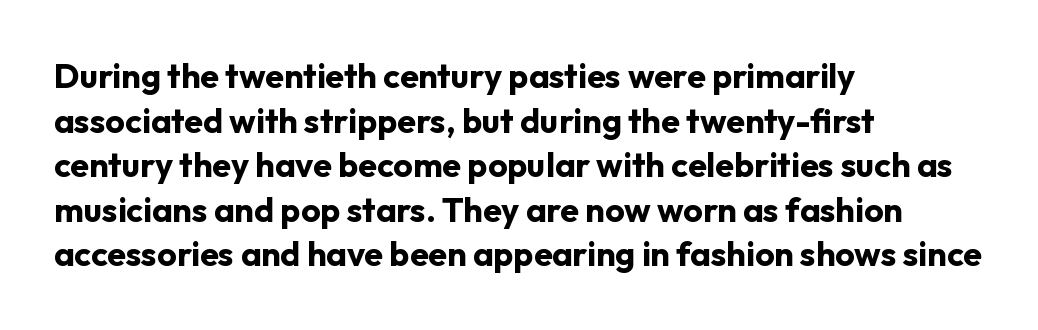
Q: Is the text bold? A: Yes.
Q: Is the text italic (slanted)? A: No, it is upright.
Q: Is the typeface a serif or a sans-serif typeface? A: Sans-serif.
Q: Is the text underlined? A: No.
Q: How is the paragraph aligned? A: Left-aligned.
Q: Is the spacing between letters normal or unusually wide? A: Normal.
Q: Is the spacing between lines tight, normal or loose? A: Normal.
Q: Width (condensed, normal, or wide)? A: Normal.
Q: Stroke contrast? A: Low.
Q: x-height? A: Medium.
Q: Monospaced? A: No.
